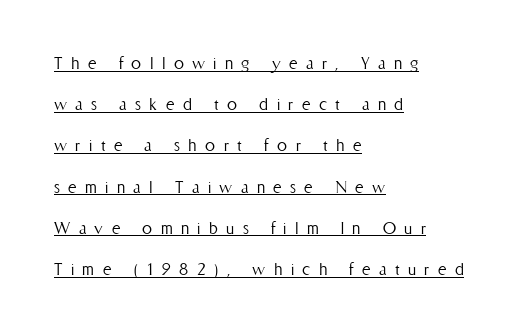
{"italic": "no", "bold": "no", "underline": "yes", "align": "left", "line_spacing": "loose", "line_spacing_ratio": 2.06, "letter_spacing": "wide", "letter_spacing_em": 0.42, "glyph_px": 20}
